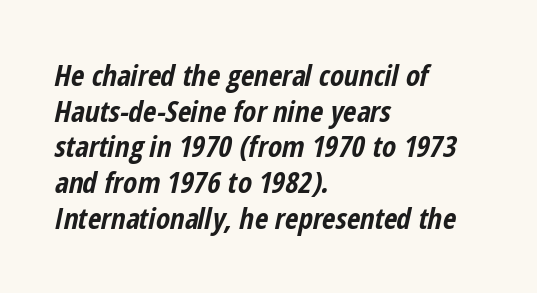
In terms of letterspacing, this is plain default setting. Bold? Absolutely — the strokes are thick and heavy. The paragraph has a hard left edge and a soft right edge. The string is rendered with underlining switched off. Proportional: the letters do not fall into vertical columns. Posture: slanted.
